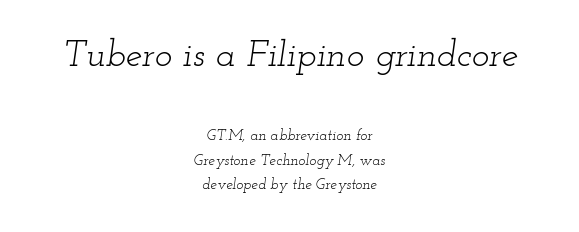
{"serif": "yes", "italic": "yes", "lean": "right", "slant_degrees": 12, "bold": "no", "weight": "light", "width": "wide", "stroke_contrast": "low", "x_height": "small", "monospaced": "no", "underline": "no", "align": "center", "line_spacing": "normal", "line_spacing_ratio": 1.64, "letter_spacing": "normal", "letter_spacing_em": 0.0, "larger_block": "first", "size_ratio": 2.47, "glyph_px": 37}
